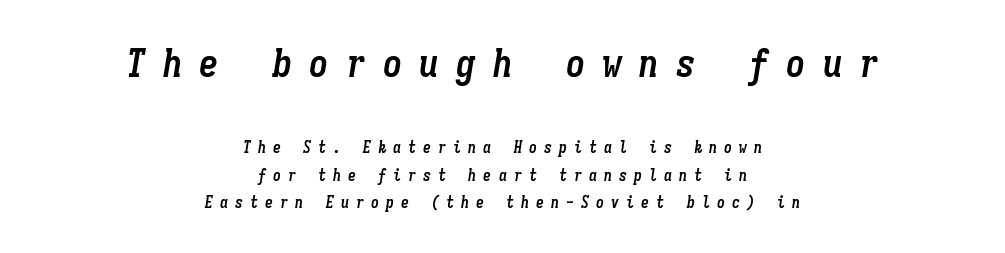
These lines are centered, leaving both edges ragged. The letters are bold, with thick, heavy strokes. The upper block of text is set noticeably larger than the block beneath it. The space directly below the letters is spotless. These lines have a slow, spaced-out rhythm from letter to letter.
